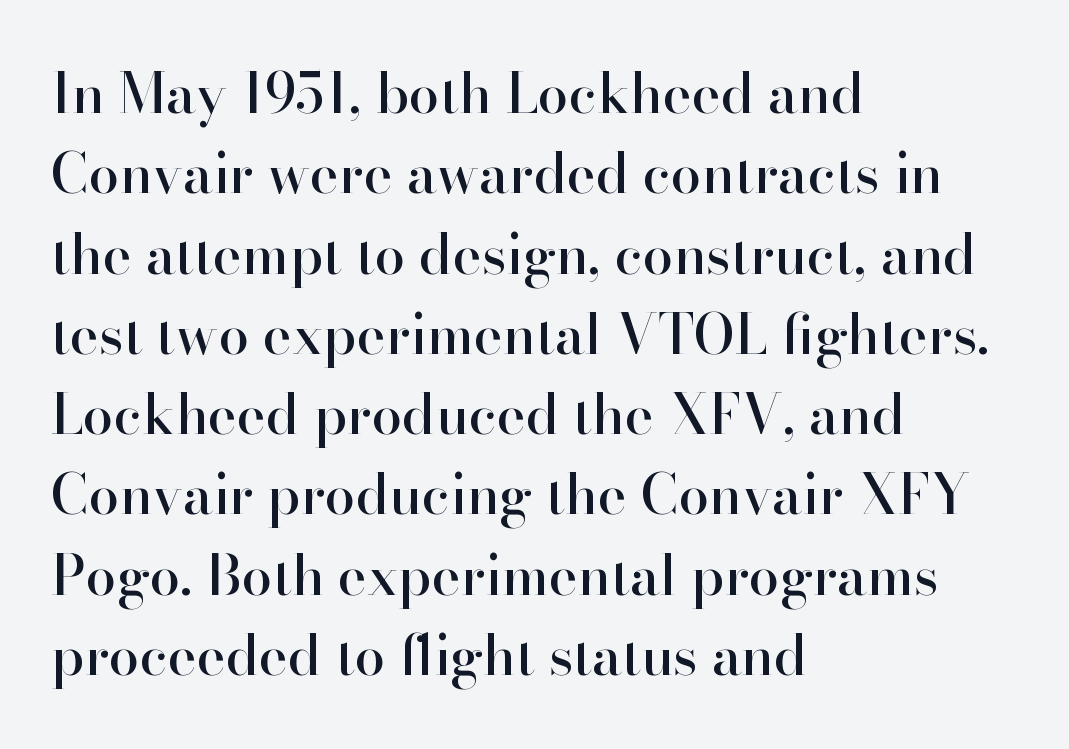
Q: Is the text italic (slanted)? A: No, it is upright.
Q: Is the typeface a serif or a sans-serif typeface? A: Serif.
Q: Is the text underlined? A: No.
Q: How is the paragraph aligned? A: Left-aligned.
Q: Is the spacing between letters normal or unusually wide? A: Normal.
Q: Is the spacing between lines tight, normal or loose? A: Normal.
Q: Width (condensed, normal, or wide)? A: Normal.
Q: Stroke contrast? A: High.
Q: x-height? A: Small.
Q: Monospaced? A: No.
